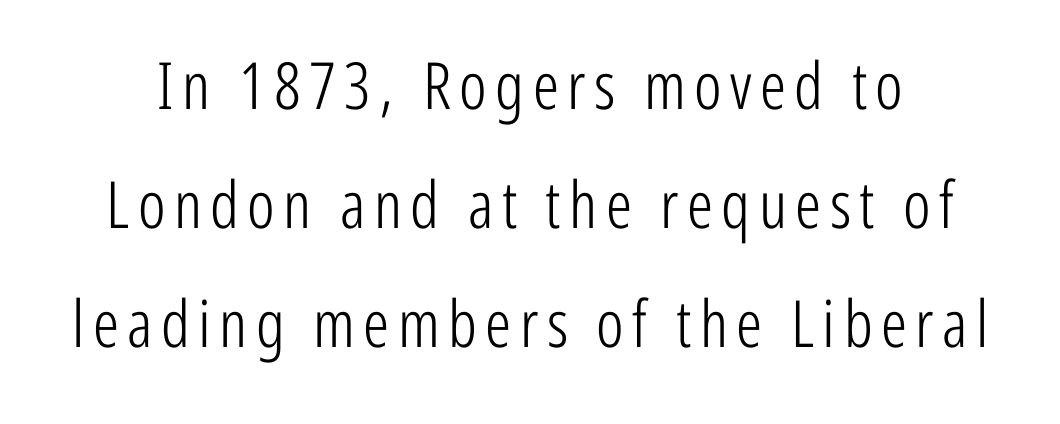
The image shows 65 px light, condensed sans-serif type, upright; set line spacing 1.83x, not underlined; low stroke contrast and a medium x-height.
